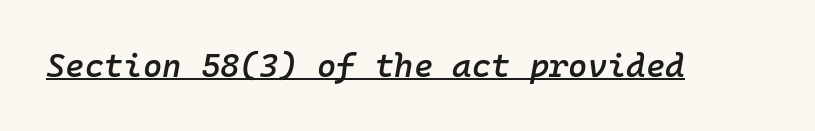
Q: Is the text bold? A: Semi-bold.
Q: Is the text italic (slanted)? A: Yes, it leans right by about 10 degrees.
Q: Is the text underlined? A: Yes.
Q: Is the spacing between letters normal or unusually wide? A: Normal.
Q: Width (condensed, normal, or wide)? A: Normal.
Q: Stroke contrast? A: Low.
Q: x-height? A: Medium.
Q: Monospaced? A: Yes.
